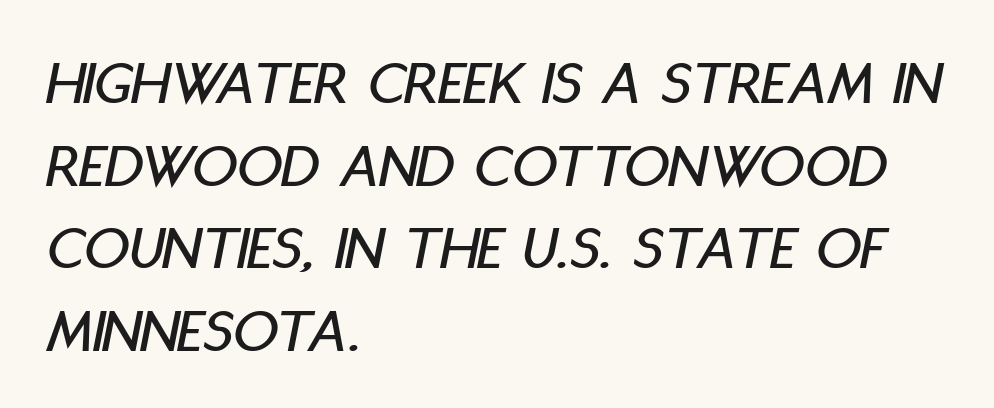
The image shows 63 px condensed type, italic (leaning right); set left-aligned, normal line spacing (1.31x), normal letter spacing, not underlined; low stroke contrast and a large x-height.
